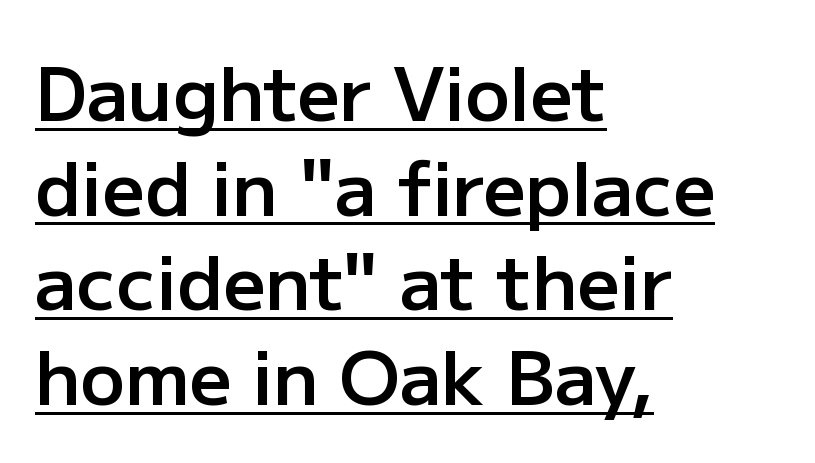
The image shows 74 px semibold sans-serif type, upright; set left-aligned, normal line spacing (1.28x), normal letter spacing, underlined; low stroke contrast and a medium x-height.
